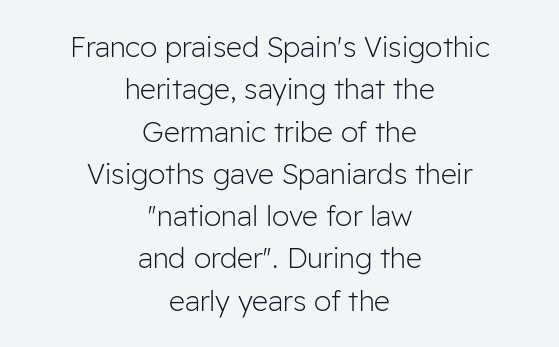
Q: Is the text bold? A: No.
Q: Is the text italic (slanted)? A: No, it is upright.
Q: Is the typeface a serif or a sans-serif typeface? A: Sans-serif.
Q: Is the text underlined? A: No.
Q: How is the paragraph aligned? A: Centered.
Q: Is the spacing between letters normal or unusually wide? A: Normal.
Q: Is the spacing between lines tight, normal or loose? A: Normal.
Q: Width (condensed, normal, or wide)? A: Normal.
Q: Stroke contrast? A: Low.
Q: x-height? A: Medium.
Q: Monospaced? A: No.
